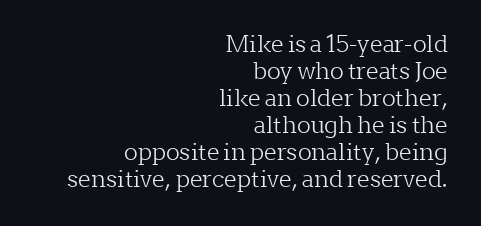
{"italic": "no", "bold": "no", "underline": "no", "align": "right", "line_spacing_ratio": 1.17, "letter_spacing": "normal", "letter_spacing_em": 0.0, "glyph_px": 23}
